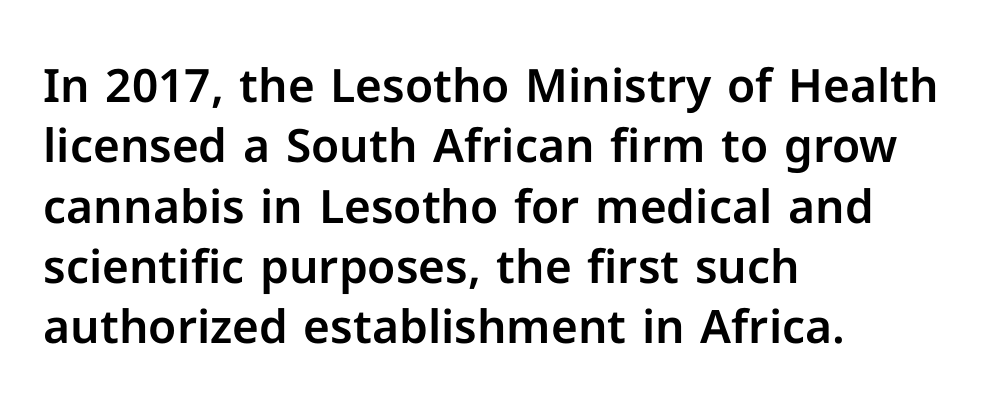
Q: Is the text italic (slanted)? A: No, it is upright.
Q: Is the typeface a serif or a sans-serif typeface? A: Sans-serif.
Q: Is the text underlined? A: No.
Q: How is the paragraph aligned? A: Left-aligned.
Q: Is the spacing between letters normal or unusually wide? A: Normal.
Q: Is the spacing between lines tight, normal or loose? A: Normal.
Q: Width (condensed, normal, or wide)? A: Normal.
Q: Stroke contrast? A: Low.
Q: x-height? A: Medium.
Q: Monospaced? A: No.
